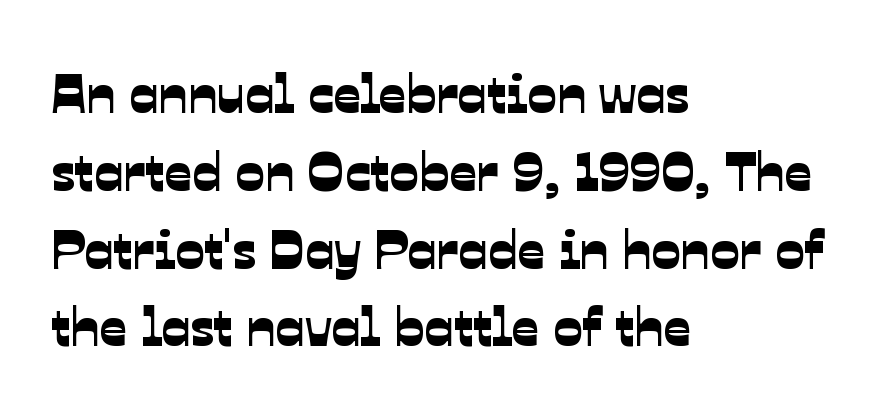
Q: Is the typeface a serif or a sans-serif typeface? A: Sans-serif.
Q: Is the text underlined? A: No.
Q: How is the paragraph aligned? A: Left-aligned.
Q: Is the spacing between letters normal or unusually wide? A: Normal.
Q: Is the spacing between lines tight, normal or loose? A: Normal.
Q: Width (condensed, normal, or wide)? A: Normal.
Q: Stroke contrast? A: Low.
Q: x-height? A: Medium.
Q: Monospaced? A: No.
